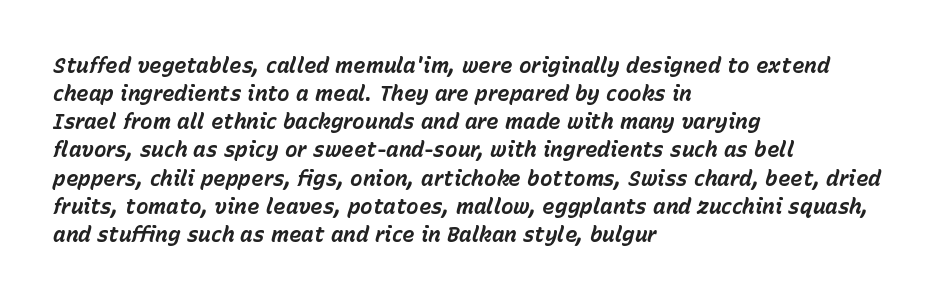
The image shows 21 px bold type, italic (leaning right); set left-aligned, normal line spacing (1.34x), normal letter spacing, not underlined.
